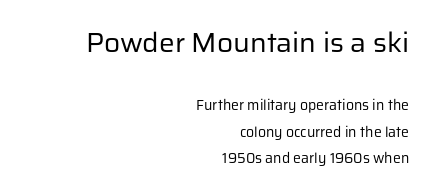
Is this a sans? Yes — the strokes have no serifs. Has an underline been added? It has not. The typesetter chose a ragged-left arrangement here. Nothing heavy about these letters — not bold at all. Observe the ordinary spacing: letters are neighbours, not strangers. These lines were composed using upright roman letters.
